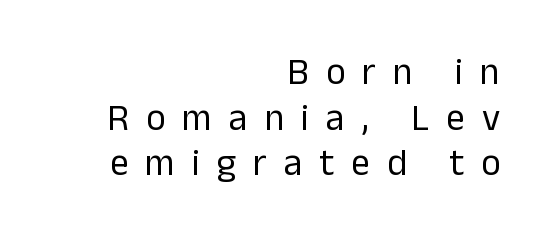
Q: Is the text bold? A: No.
Q: Is the text italic (slanted)? A: No, it is upright.
Q: Is the typeface a serif or a sans-serif typeface? A: Sans-serif.
Q: Is the text underlined? A: No.
Q: How is the paragraph aligned? A: Right-aligned.
Q: Is the spacing between letters normal or unusually wide? A: Unusually wide.
Q: Width (condensed, normal, or wide)? A: Normal.
Q: Stroke contrast? A: Low.
Q: x-height? A: Medium.
Q: Monospaced? A: No.
